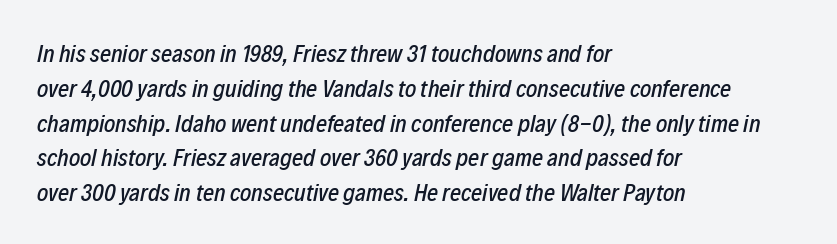
{"italic": "yes", "lean": "right", "slant_degrees": 12, "underline": "no", "align": "left", "line_spacing": "normal", "line_spacing_ratio": 1.45, "letter_spacing": "normal", "letter_spacing_em": 0.0, "glyph_px": 24}
